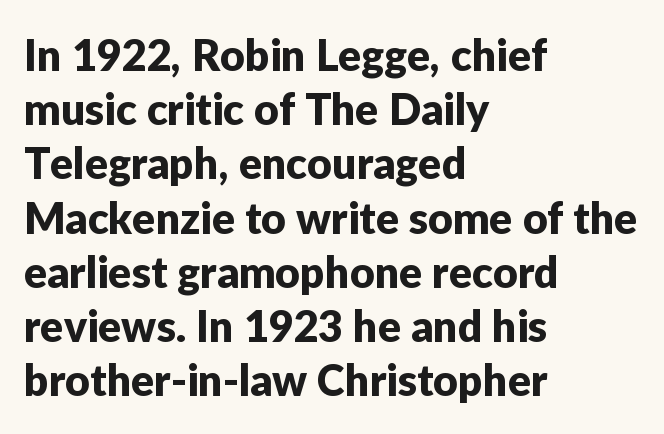
The image shows 43 px sans-serif type, upright; set left-aligned, normal line spacing (1.26x), normal letter spacing, not underlined; low stroke contrast and a medium x-height.
